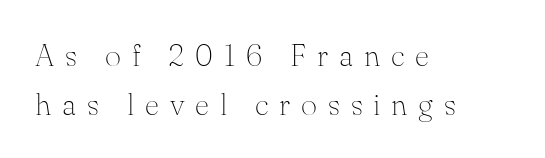
{"serif": "yes", "italic": "no", "bold": "no", "weight": "thin", "width": "normal", "stroke_contrast": "medium", "x_height": "small", "monospaced": "no", "underline": "no", "align": "left", "line_spacing": "normal", "line_spacing_ratio": 1.58, "letter_spacing": "wide", "letter_spacing_em": 0.35, "glyph_px": 31}
